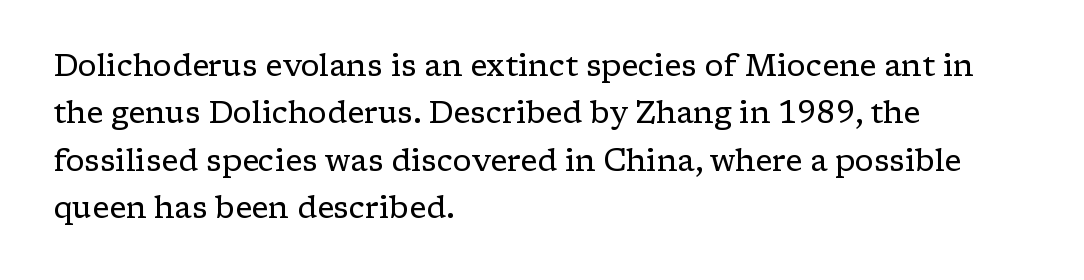
{"serif": "yes", "italic": "no", "bold": "no", "weight": "regular", "width": "wide", "stroke_contrast": "low", "x_height": "medium", "monospaced": "no", "underline": "no", "align": "left", "line_spacing": "normal", "line_spacing_ratio": 1.58, "letter_spacing": "normal", "letter_spacing_em": 0.0, "glyph_px": 30}
